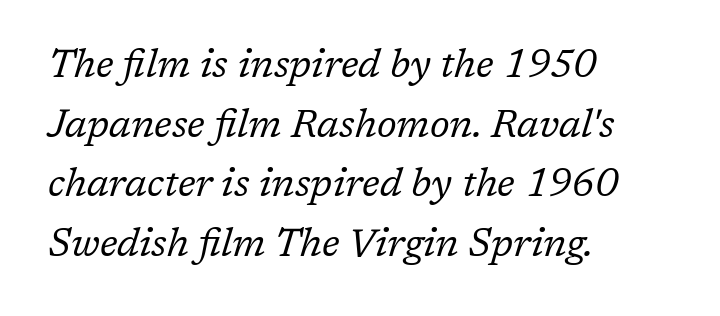
Q: Is the text bold? A: No.
Q: Is the text italic (slanted)? A: Yes, it leans right by about 17 degrees.
Q: Is the typeface a serif or a sans-serif typeface? A: Serif.
Q: Is the text underlined? A: No.
Q: How is the paragraph aligned? A: Left-aligned.
Q: Is the spacing between letters normal or unusually wide? A: Normal.
Q: Is the spacing between lines tight, normal or loose? A: Normal.
Q: Width (condensed, normal, or wide)? A: Normal.
Q: Stroke contrast? A: Low.
Q: x-height? A: Medium.
Q: Monospaced? A: No.
